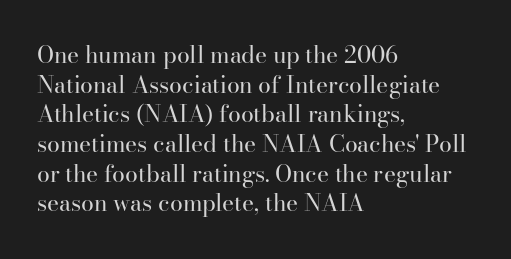
The lines sit at an ordinary, default distance from one another. The rag falls on the right side of this text block. The characters are drawn with everyday or finer stroke widths. Descender tails drop into unmarked territory.
